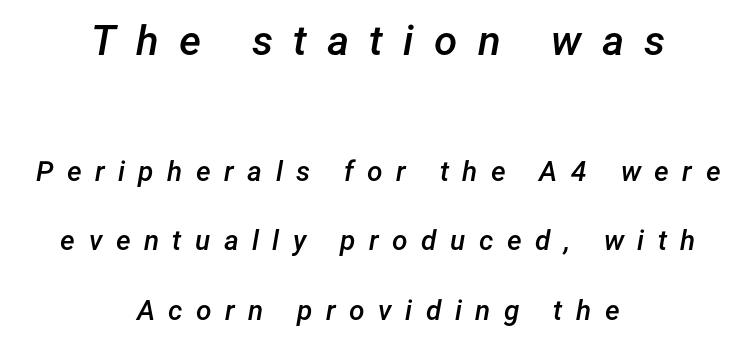
Horizontal alignment here is central, giving a formal, balanced look. Is the letter spacing exaggerated? Yes — the characters are pushed far apart. Larger block? The one above; the one below is distinctly smaller. Honestly, there is no underline to notice here at all. An italicized treatment has been applied to the whole sample. The face used here is proportionally spaced, like ordinary book or web type.
